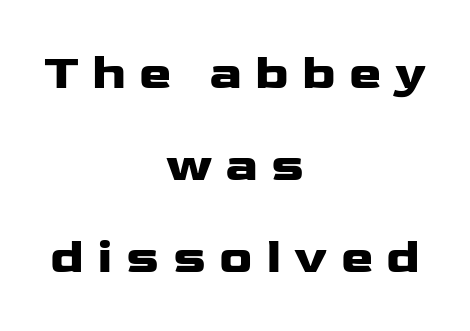
{"serif": "no", "italic": "no", "bold": "yes", "weight": "heavy", "width": "wide", "stroke_contrast": "low", "x_height": "medium", "monospaced": "no", "underline": "no", "align": "center", "line_spacing_ratio": 1.88, "letter_spacing": "wide", "letter_spacing_em": 0.27, "glyph_px": 49}
